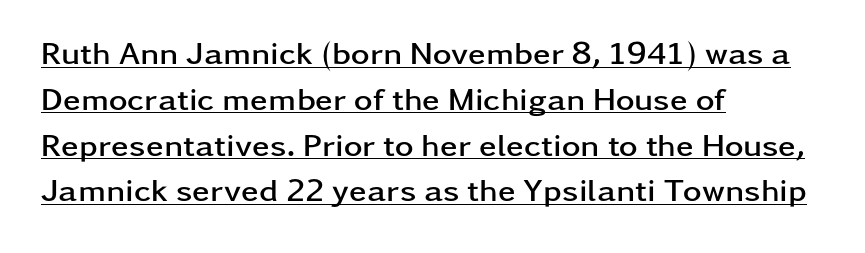
{"serif": "no", "italic": "no", "bold": "yes", "weight": "semibold", "width": "wide", "stroke_contrast": "low", "x_height": "medium", "monospaced": "no", "underline": "yes", "align": "left", "line_spacing": "normal", "line_spacing_ratio": 1.43, "letter_spacing": "normal", "letter_spacing_em": 0.0, "glyph_px": 32}
